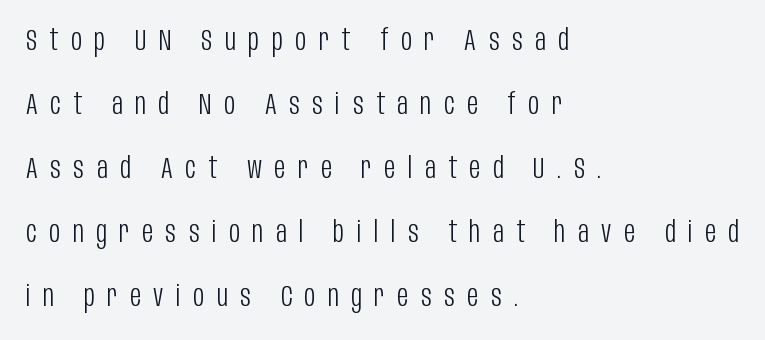
{"serif": "no", "italic": "no", "bold": "no", "weight": "light", "width": "condensed", "stroke_contrast": "low", "x_height": "large", "monospaced": "no", "underline": "no", "align": "left", "line_spacing": "loose", "line_spacing_ratio": 2.13, "letter_spacing": "wide", "letter_spacing_em": 0.42, "glyph_px": 30}
